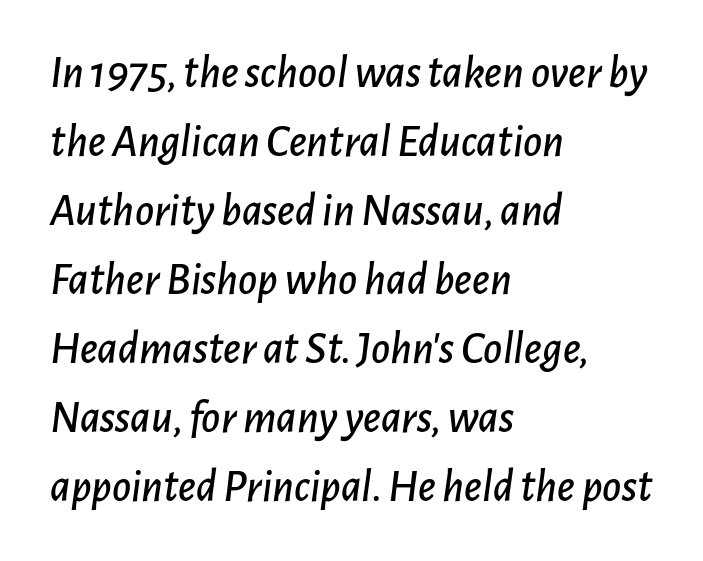
{"italic": "yes", "lean": "right", "slant_degrees": 7, "width": "normal", "stroke_contrast": "low", "x_height": "medium", "monospaced": "no", "underline": "no", "align": "left", "line_spacing": "normal", "line_spacing_ratio": 1.5, "letter_spacing": "normal", "letter_spacing_em": 0.0, "glyph_px": 46}
